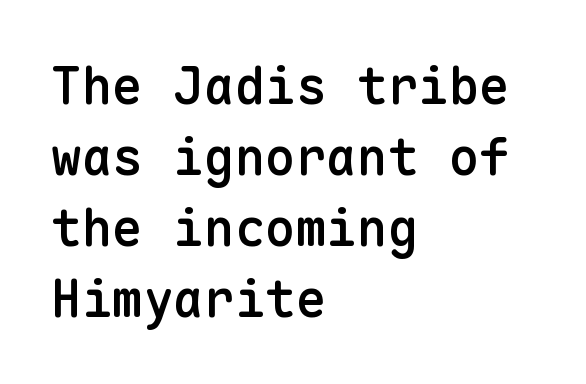
Q: Is the text bold? A: Semi-bold.
Q: Is the text italic (slanted)? A: No, it is upright.
Q: Is the typeface a serif or a sans-serif typeface? A: Sans-serif.
Q: Is the text underlined? A: No.
Q: How is the paragraph aligned? A: Left-aligned.
Q: Is the spacing between letters normal or unusually wide? A: Normal.
Q: Is the spacing between lines tight, normal or loose? A: Normal.
Q: Width (condensed, normal, or wide)? A: Normal.
Q: Stroke contrast? A: Low.
Q: x-height? A: Medium.
Q: Monospaced? A: Yes.
